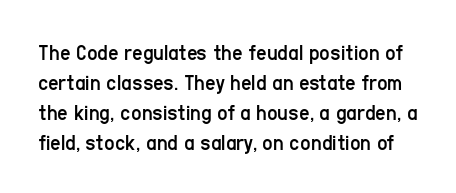
Q: Is the text bold? A: No.
Q: Is the text italic (slanted)? A: No, it is upright.
Q: Is the text underlined? A: No.
Q: Is the spacing between letters normal or unusually wide? A: Normal.
Q: Is the spacing between lines tight, normal or loose? A: Normal.
